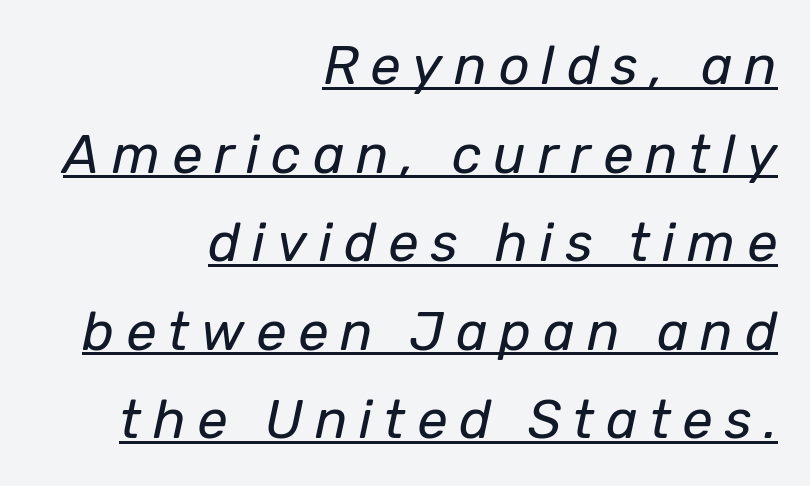
The image shows 54 px regular-weight type, italic (leaning right); set right-aligned, normal line spacing (1.64x), unusually wide letter spacing (+0.22 em), underlined; low stroke contrast and a medium x-height.
